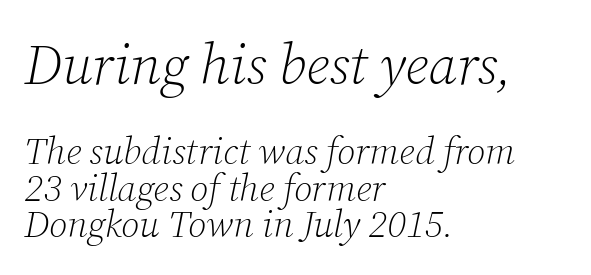
Q: Is the text bold? A: No.
Q: Is the text italic (slanted)? A: Yes, it leans right by about 12 degrees.
Q: Is the typeface a serif or a sans-serif typeface? A: Serif.
Q: Is the text underlined? A: No.
Q: How is the paragraph aligned? A: Left-aligned.
Q: Is the spacing between letters normal or unusually wide? A: Normal.
Q: Is the spacing between lines tight, normal or loose? A: Tight.
Q: Which block of text is set in a larger size, the first (top) or the second (bottom)? A: The first (top) one.
Q: Width (condensed, normal, or wide)? A: Normal.
Q: Stroke contrast? A: Low.
Q: x-height? A: Medium.
Q: Monospaced? A: No.
